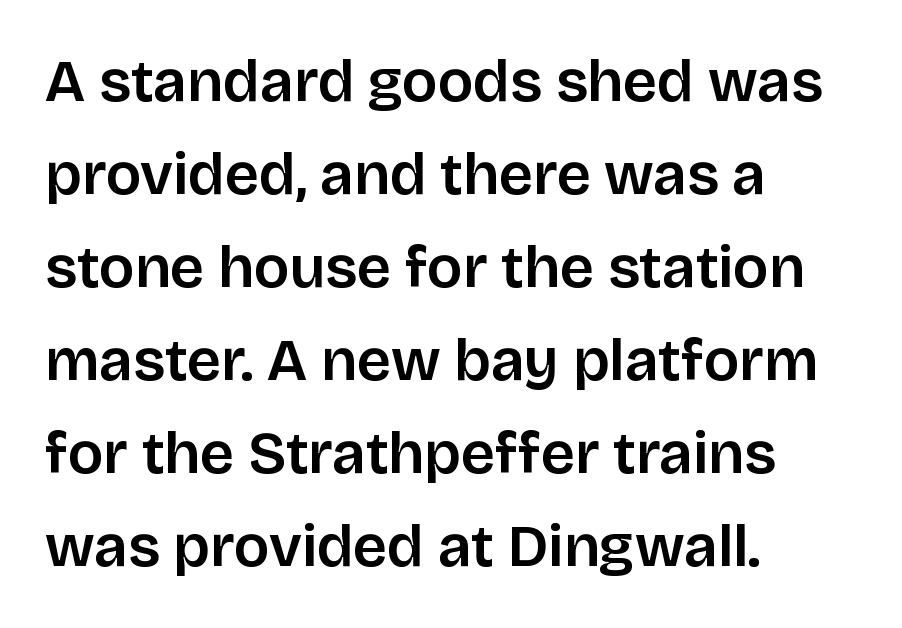
The image shows 60 px sans-serif type, upright; set left-aligned, normal line spacing (1.55x), normal letter spacing, not underlined; low stroke contrast and a large x-height.
